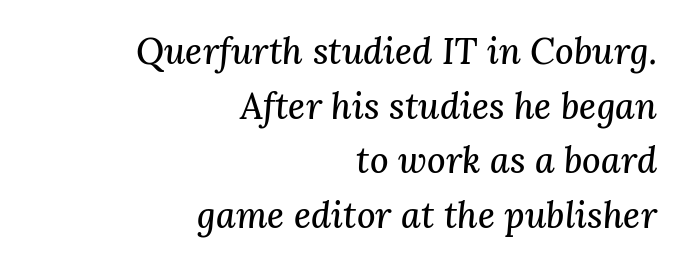
The image shows 36 px serif type, italic (leaning right); set right-aligned, normal line spacing (1.52x), normal letter spacing, not underlined; medium stroke contrast and a medium x-height.
